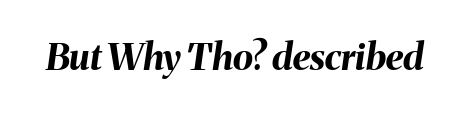
Emphasis-style slanted type is in use. Typographic density is high because the face is bold. Inter-character spacing is left at the font's built-in metrics. The specimen omits any rule beneath the text block's lines.
